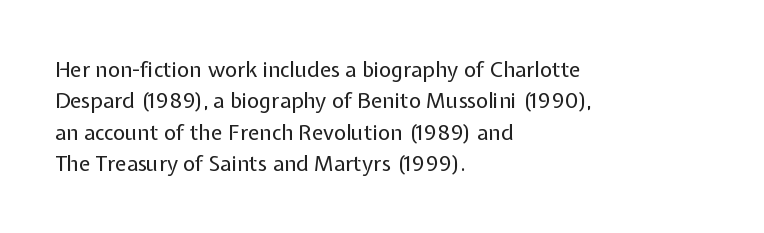
The image shows 21 px text type, upright; set left-aligned, normal line spacing (1.49x), normal letter spacing, not underlined.
